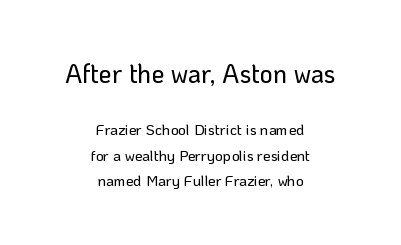
The image shows 26 px text type, upright; set centered, normal line spacing (1.68x), normal letter spacing, not underlined; the first (top) block is 1.73x larger.
